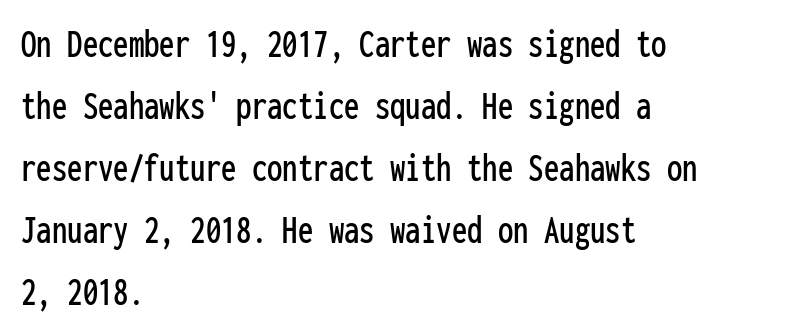
Q: Is the text italic (slanted)? A: No, it is upright.
Q: Is the typeface a serif or a sans-serif typeface? A: Sans-serif.
Q: Is the text underlined? A: No.
Q: How is the paragraph aligned? A: Left-aligned.
Q: Is the spacing between letters normal or unusually wide? A: Normal.
Q: Is the spacing between lines tight, normal or loose? A: Normal.
Q: Width (condensed, normal, or wide)? A: Condensed.
Q: Stroke contrast? A: Low.
Q: x-height? A: Medium.
Q: Monospaced? A: Yes.
